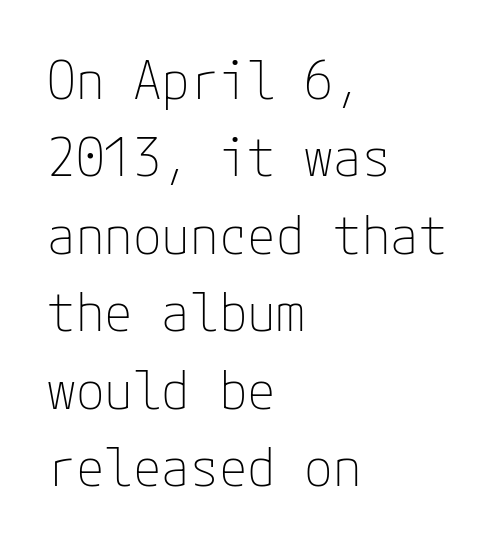
{"serif": "no", "italic": "no", "bold": "no", "weight": "thin", "width": "normal", "stroke_contrast": "low", "x_height": "medium", "underline": "no", "align": "left", "line_spacing": "normal", "line_spacing_ratio": 1.49, "letter_spacing": "normal", "letter_spacing_em": 0.0, "glyph_px": 52}
